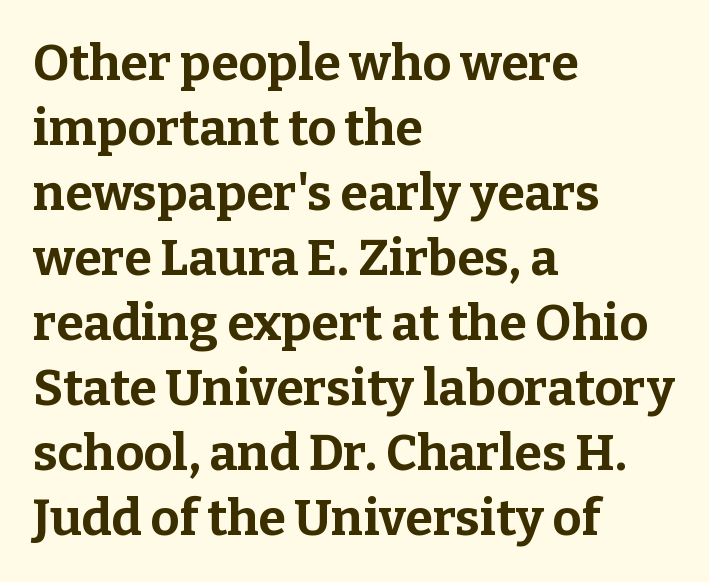
The image shows 50 px bold serif type, upright; set left-aligned, normal line spacing (1.3x), normal letter spacing, not underlined; low stroke contrast and a medium x-height.
